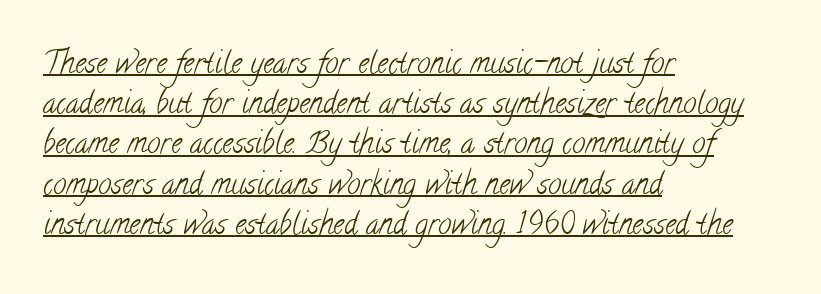
The rows are spaced the way most documents space them. A rule runs beneath these lines of type. Nothing unusual about the tracking: characters are spaced as the font intends. A student would call this left alignment; a typographer would say flush left, rag right.
